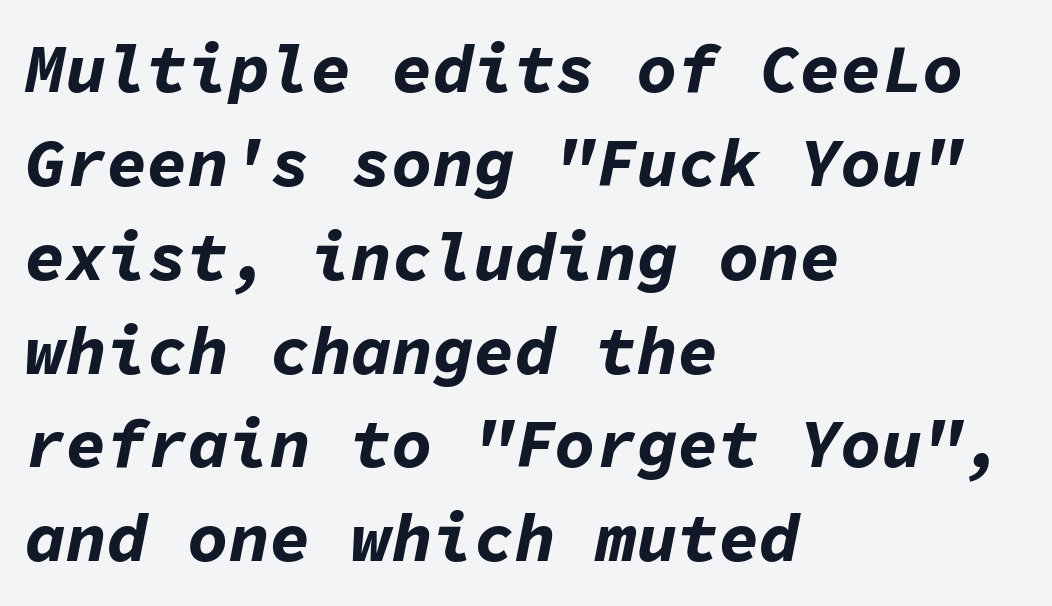
The image shows 68 px bold type, italic (leaning right), monospaced; set left-aligned, normal line spacing (1.38x), normal letter spacing, not underlined; low stroke contrast and a medium x-height.
